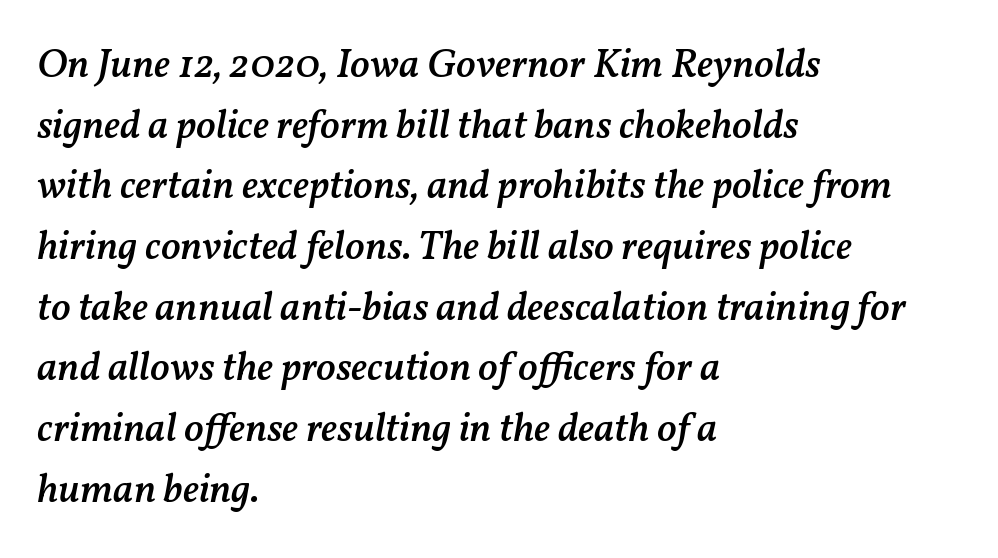
The face used here is proportionally spaced, like ordinary book or web type. The lines are quadded left. Compared with ordinary roman type, these characters are visibly tilted. A semibold gives these letters moderate extra thickness, short of bold.
